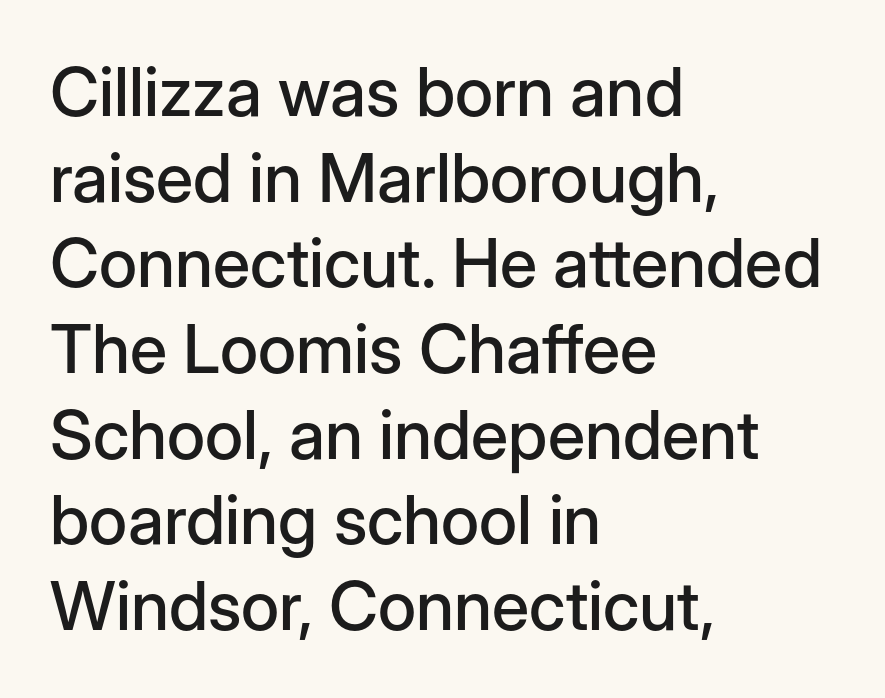
The image shows 68 px sans-serif type, upright; set left-aligned, normal line spacing (1.26x), normal letter spacing, not underlined; low stroke contrast and a medium x-height.
